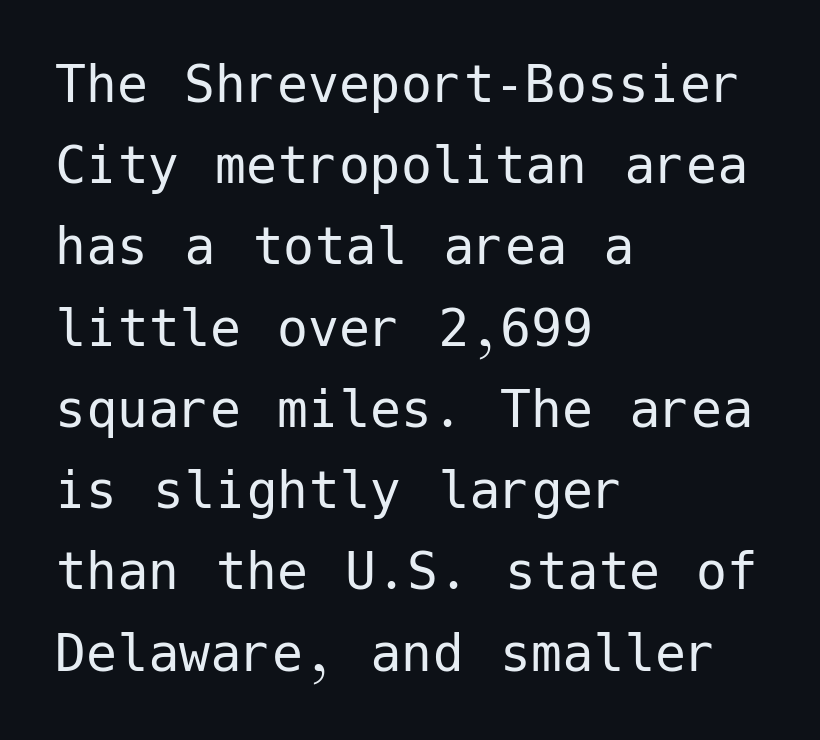
{"serif": "no", "italic": "no", "bold": "no", "weight": "regular", "width": "normal", "stroke_contrast": "low", "x_height": "medium", "underline": "no", "align": "left", "line_spacing": "normal", "line_spacing_ratio": 1.31, "letter_spacing": "normal", "letter_spacing_em": 0.0, "glyph_px": 62}
